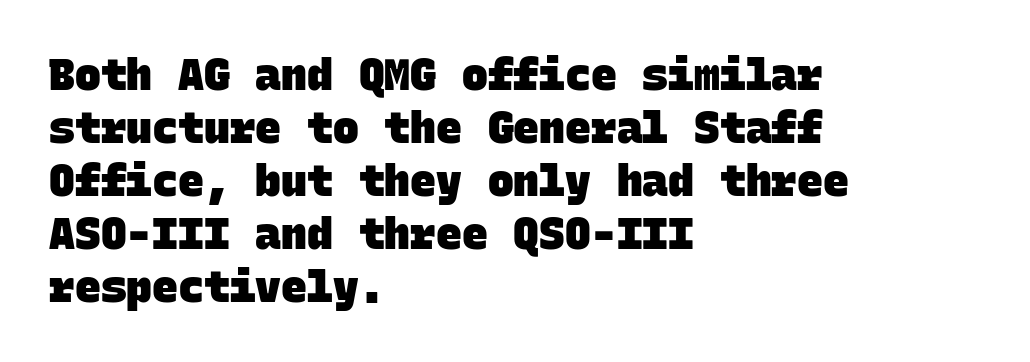
{"serif": "no", "bold": "yes", "weight": "heavy", "width": "normal", "stroke_contrast": "low", "x_height": "large", "monospaced": "yes", "underline": "no", "align": "left", "line_spacing_ratio": 1.23, "letter_spacing": "normal", "letter_spacing_em": 0.0, "glyph_px": 43}
